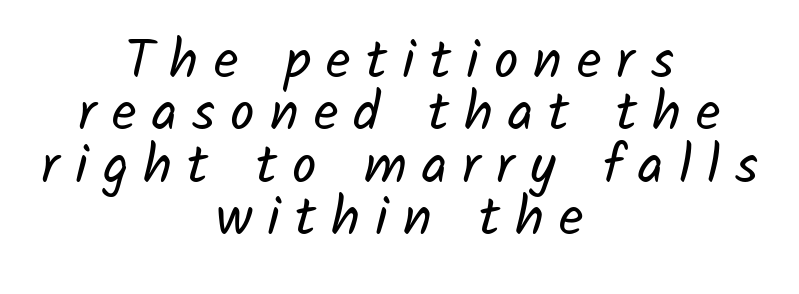
Q: Is the text bold? A: No.
Q: Is the typeface a serif or a sans-serif typeface? A: Sans-serif.
Q: Is the text underlined? A: No.
Q: How is the paragraph aligned? A: Centered.
Q: Is the spacing between letters normal or unusually wide? A: Unusually wide.
Q: Is the spacing between lines tight, normal or loose? A: Tight.
Q: Width (condensed, normal, or wide)? A: Normal.
Q: Stroke contrast? A: Low.
Q: x-height? A: Medium.
Q: Monospaced? A: No.
